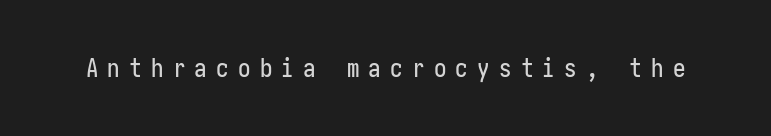
The strip under each line holds only bare page. You can tell it's not italic because the verticals are truly vertical. In terms of letterspacing, this is a distinctly airy, spread setting.
